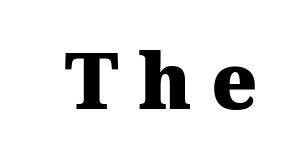
Q: Is the text bold? A: Yes.
Q: Is the text italic (slanted)? A: No, it is upright.
Q: Is the typeface a serif or a sans-serif typeface? A: Serif.
Q: Is the text underlined? A: No.
Q: Is the spacing between letters normal or unusually wide? A: Unusually wide.
Q: Width (condensed, normal, or wide)? A: Normal.
Q: Stroke contrast? A: Medium.
Q: x-height? A: Medium.
Q: Monospaced? A: No.
